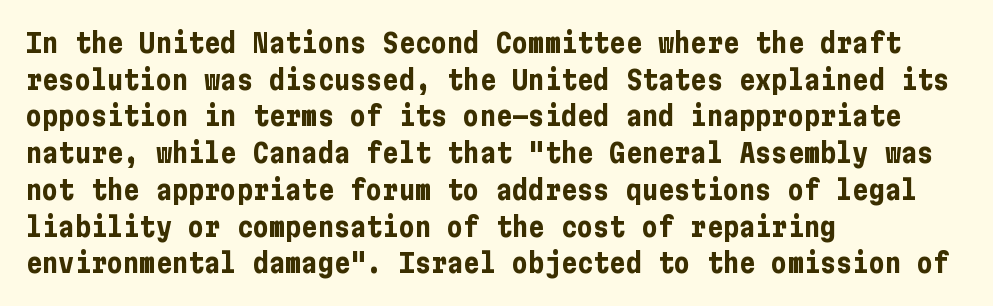
The image shows 27 px bold type, upright; set left-aligned, normal line spacing (1.36x), normal letter spacing, not underlined.
